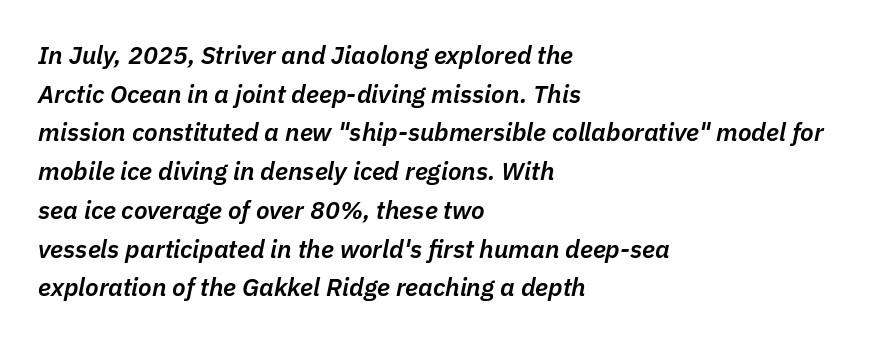
{"italic": "yes", "lean": "right", "slant_degrees": 11, "bold": "semi", "underline": "no", "align": "left", "line_spacing": "normal", "line_spacing_ratio": 1.55, "letter_spacing": "normal", "letter_spacing_em": 0.0, "glyph_px": 25}
